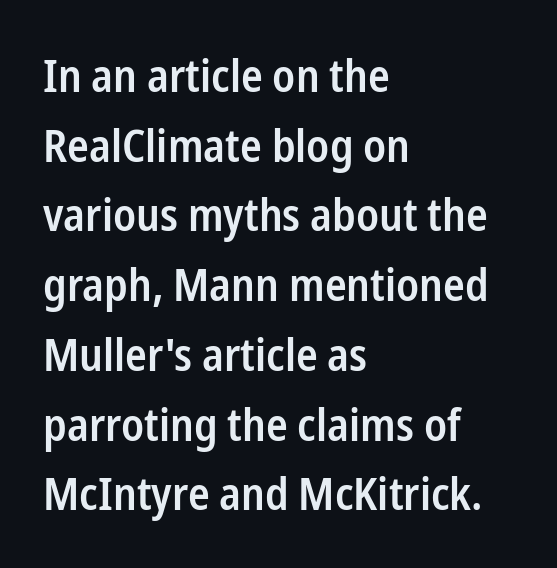
The glyphs are unaccompanied by any horizontal stroke below them. Normally led — the rows are evenly, conventionally spaced. You can tell it's not italic because the verticals are truly vertical. The letters advance in unequal steps, a hallmark of proportional type.
